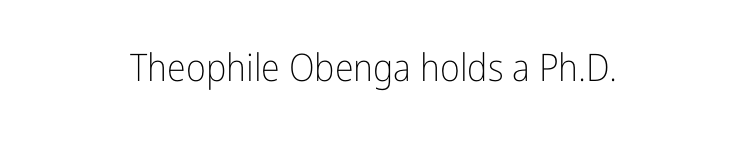
The image shows 38 px light, condensed sans-serif type, upright; set centered, normal letter spacing, not underlined; low stroke contrast and a medium x-height.
